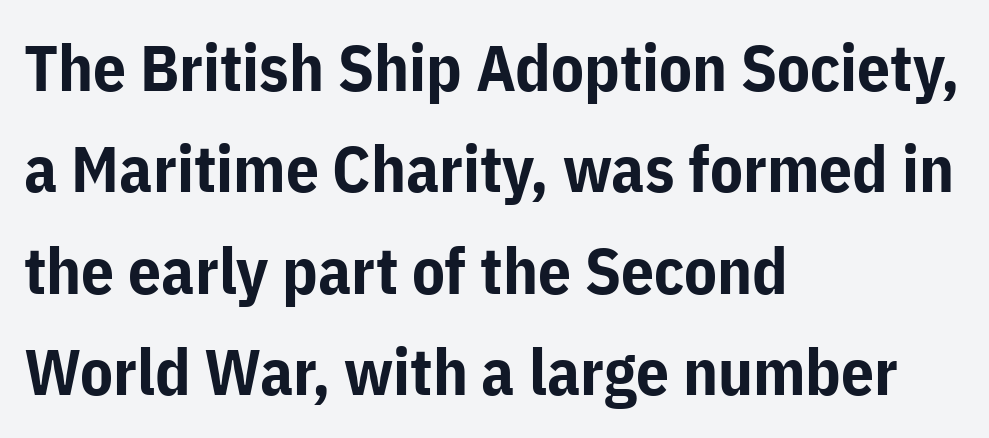
{"serif": "no", "italic": "no", "bold": "yes", "weight": "bold", "width": "normal", "stroke_contrast": "low", "x_height": "medium", "monospaced": "no", "underline": "no", "align": "left", "line_spacing": "normal", "line_spacing_ratio": 1.56, "letter_spacing": "normal", "letter_spacing_em": 0.0, "glyph_px": 65}
